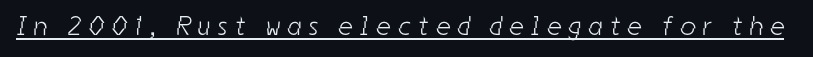
{"bold": "no", "underline": "yes", "letter_spacing": "wide", "letter_spacing_em": 0.28, "glyph_px": 27}
